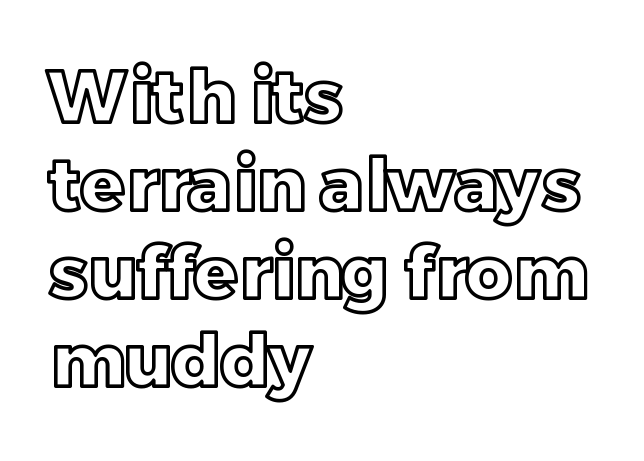
Q: Is the text italic (slanted)? A: No, it is upright.
Q: Is the text underlined? A: No.
Q: How is the paragraph aligned? A: Left-aligned.
Q: Is the spacing between letters normal or unusually wide? A: Normal.
Q: Width (condensed, normal, or wide)? A: Normal.
Q: x-height? A: Large.
Q: Monospaced? A: No.
